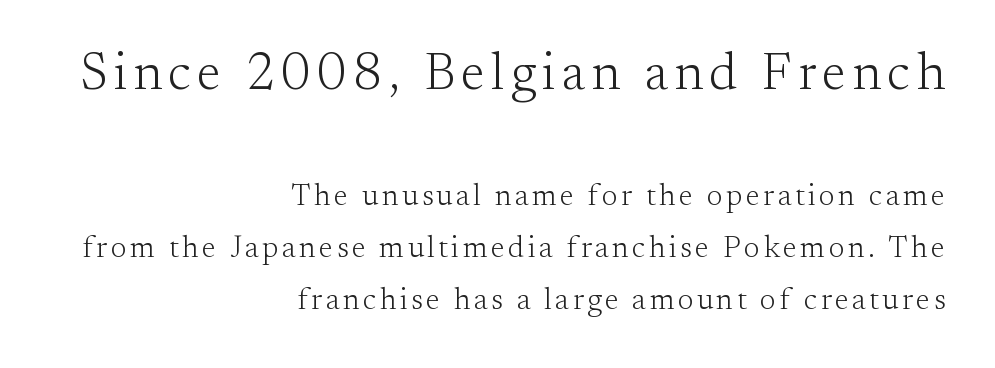
{"serif": "yes", "italic": "no", "bold": "no", "weight": "light", "width": "normal", "stroke_contrast": "medium", "x_height": "small", "monospaced": "no", "underline": "no", "align": "right", "line_spacing_ratio": 1.74, "larger_block": "first", "size_ratio": 1.73, "glyph_px": 52}
